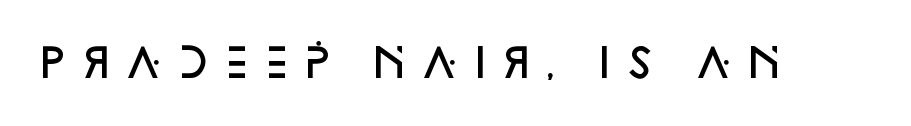
{"serif": "no", "italic": "no", "bold": "semi", "weight": "semibold", "width": "normal", "stroke_contrast": "low", "x_height": "large", "monospaced": "no", "underline": "no", "glyph_px": 39}
